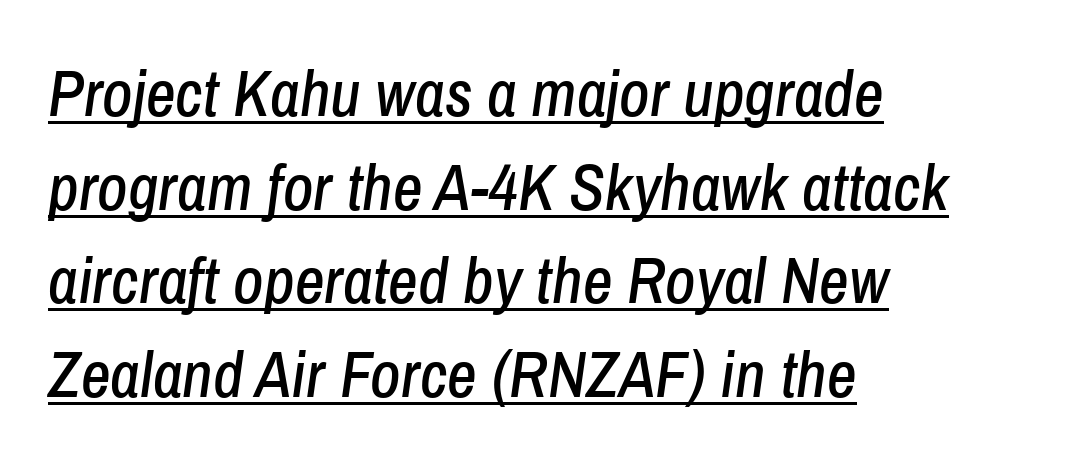
{"italic": "yes", "lean": "right", "slant_degrees": 8, "width": "condensed", "stroke_contrast": "low", "x_height": "medium", "monospaced": "no", "underline": "yes", "align": "left", "line_spacing": "normal", "line_spacing_ratio": 1.44, "letter_spacing": "normal", "letter_spacing_em": 0.0, "glyph_px": 65}
